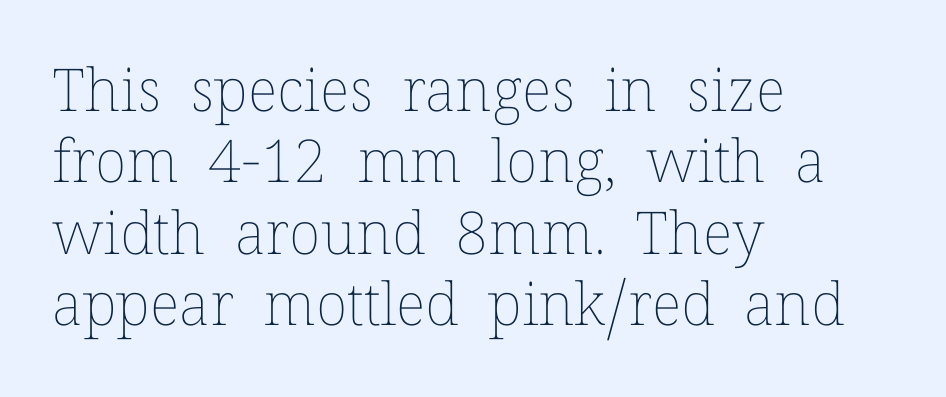
Q: Is the text bold? A: No.
Q: Is the text italic (slanted)? A: No, it is upright.
Q: Is the text underlined? A: No.
Q: How is the paragraph aligned? A: Left-aligned.
Q: Is the spacing between letters normal or unusually wide? A: Normal.
Q: Width (condensed, normal, or wide)? A: Normal.
Q: Stroke contrast? A: Low.
Q: x-height? A: Medium.
Q: Monospaced? A: No.
